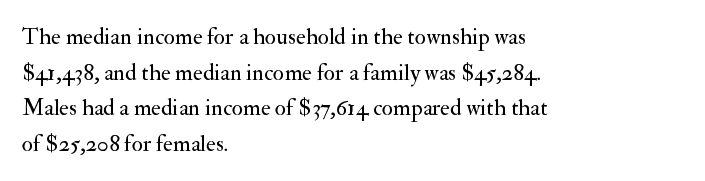
The image shows 23 px text type, upright; set left-aligned, normal line spacing (1.55x), normal letter spacing, not underlined.
